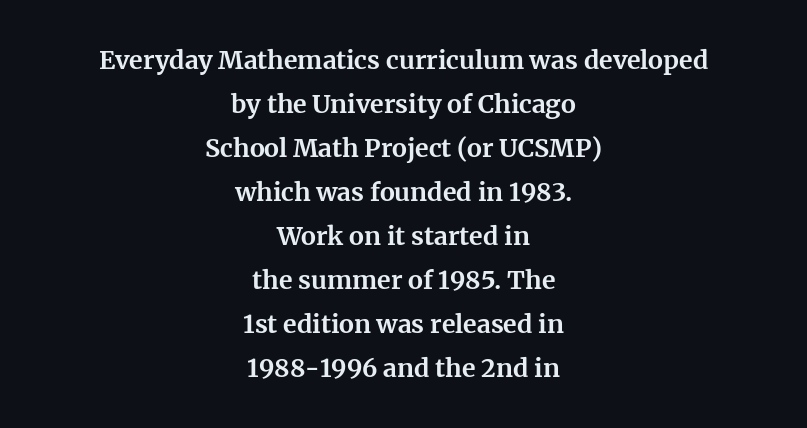
Q: Is the text bold? A: Yes.
Q: Is the text italic (slanted)? A: No, it is upright.
Q: Is the text underlined? A: No.
Q: How is the paragraph aligned? A: Centered.
Q: Is the spacing between letters normal or unusually wide? A: Normal.
